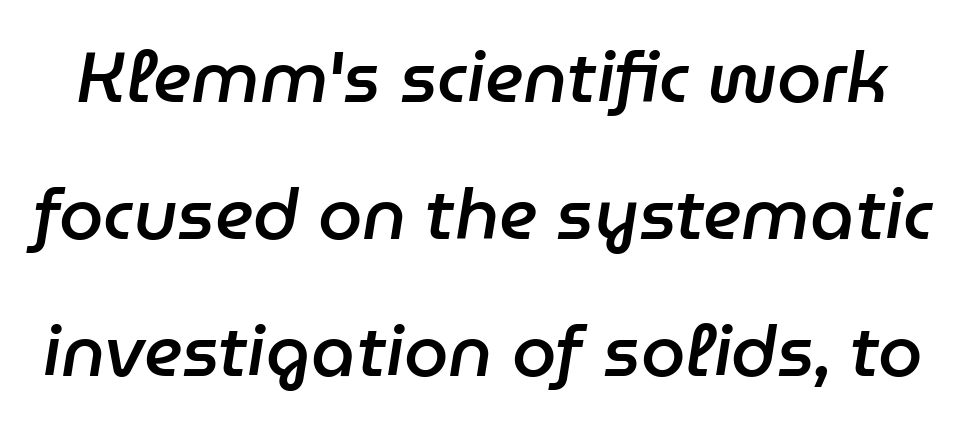
Letter spacing: default. A somewhat darkened texture: the type is semibold rather than bold. Is the type slanted? Yes — the strokes lean at a clear angle. Is this a fixed-width face? No — the glyphs have proportional, varying widths. If you measured baseline to baseline, you'd find a long distance.
